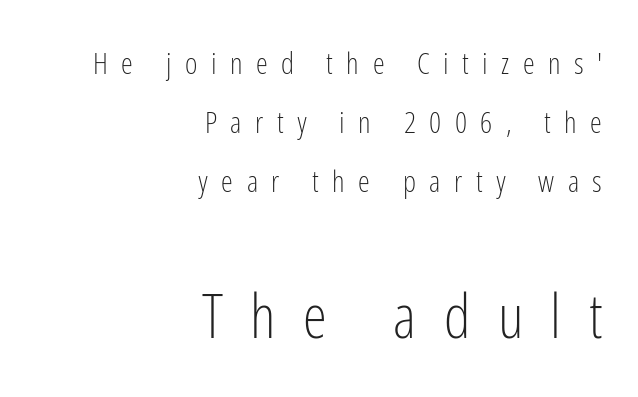
{"serif": "no", "italic": "no", "bold": "no", "weight": "light", "width": "condensed", "stroke_contrast": "low", "x_height": "medium", "monospaced": "no", "underline": "no", "align": "right", "line_spacing": "loose", "line_spacing_ratio": 1.96, "letter_spacing": "wide", "letter_spacing_em": 0.45, "larger_block": "second", "size_ratio": 2.03, "glyph_px": 61}
